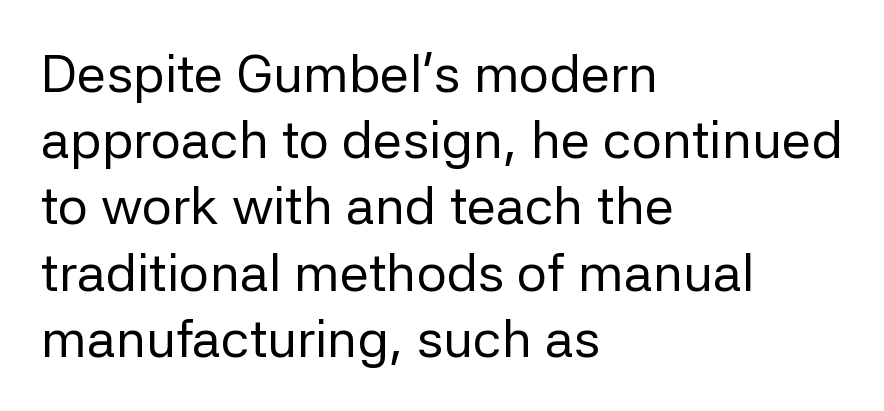
Q: Is the text bold? A: No.
Q: Is the text italic (slanted)? A: No, it is upright.
Q: Is the typeface a serif or a sans-serif typeface? A: Sans-serif.
Q: Is the text underlined? A: No.
Q: How is the paragraph aligned? A: Left-aligned.
Q: Is the spacing between letters normal or unusually wide? A: Normal.
Q: Is the spacing between lines tight, normal or loose? A: Normal.
Q: Width (condensed, normal, or wide)? A: Normal.
Q: Stroke contrast? A: Low.
Q: x-height? A: Medium.
Q: Monospaced? A: No.
